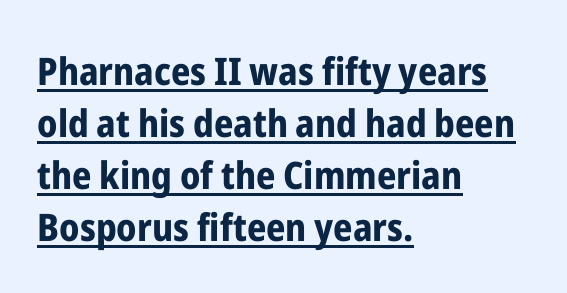
Q: Is the text bold? A: Yes.
Q: Is the text italic (slanted)? A: No, it is upright.
Q: Is the typeface a serif or a sans-serif typeface? A: Sans-serif.
Q: Is the text underlined? A: Yes.
Q: How is the paragraph aligned? A: Left-aligned.
Q: Is the spacing between letters normal or unusually wide? A: Normal.
Q: Is the spacing between lines tight, normal or loose? A: Normal.
Q: Width (condensed, normal, or wide)? A: Condensed.
Q: Stroke contrast? A: Low.
Q: x-height? A: Medium.
Q: Monospaced? A: No.
